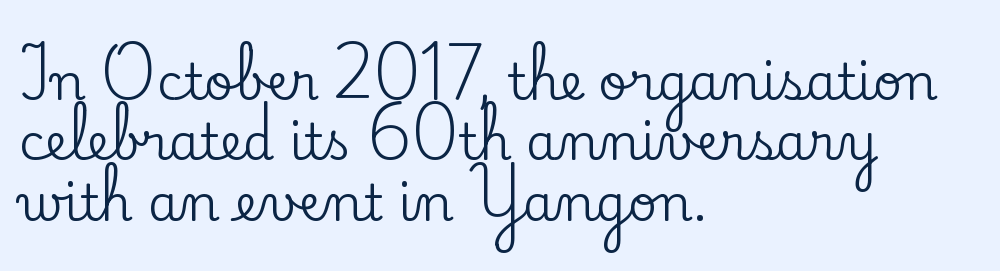
The image shows 50 px serif type, upright; set left-aligned, line spacing 1.21x, normal letter spacing, not underlined; low stroke contrast and a small x-height.
